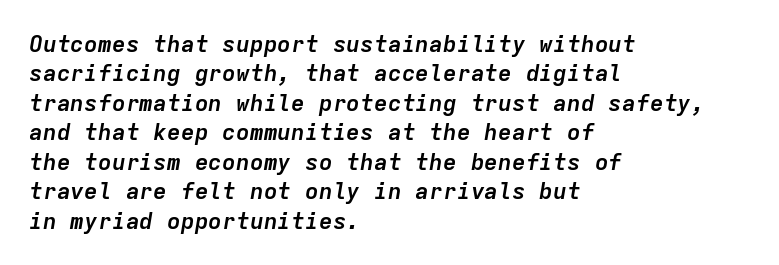
The image shows 23 px bold type, italic (leaning right); set left-aligned, normal line spacing (1.28x), normal letter spacing, not underlined.
